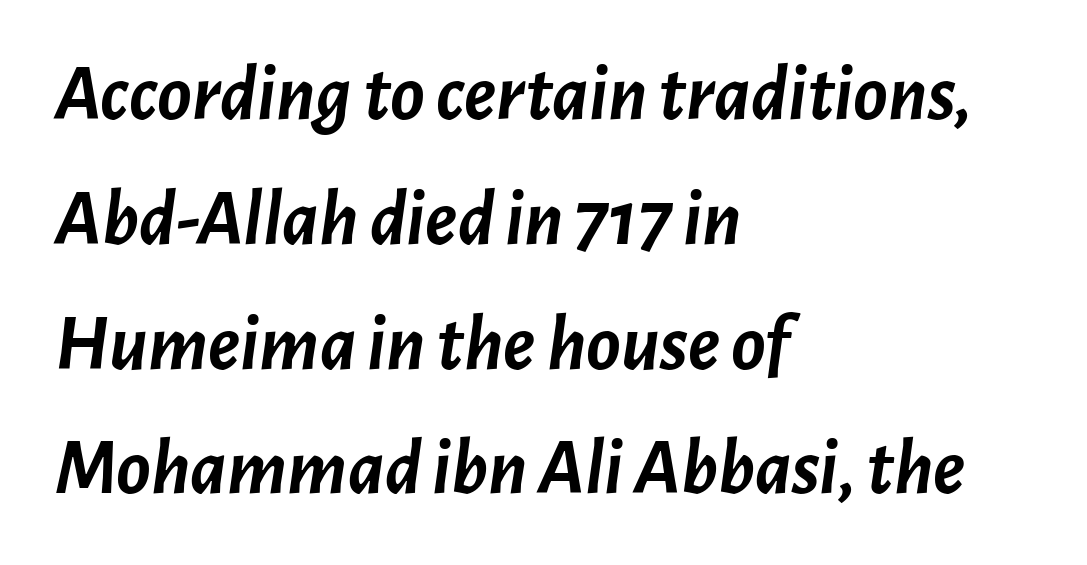
{"italic": "yes", "lean": "right", "slant_degrees": 7, "bold": "yes", "weight": "semibold", "width": "normal", "stroke_contrast": "low", "x_height": "medium", "monospaced": "no", "underline": "no", "align": "left", "line_spacing": "normal", "line_spacing_ratio": 1.56, "letter_spacing": "normal", "letter_spacing_em": 0.0, "glyph_px": 80}
